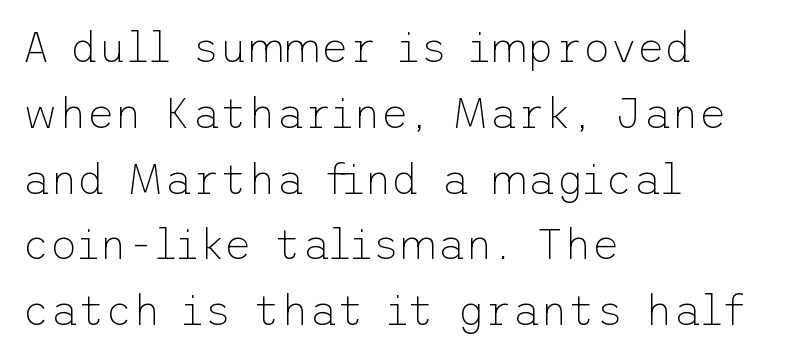
The image shows 43 px thin sans-serif type, upright; set left-aligned, normal line spacing (1.53x), normal letter spacing, not underlined; low stroke contrast and a medium x-height.
